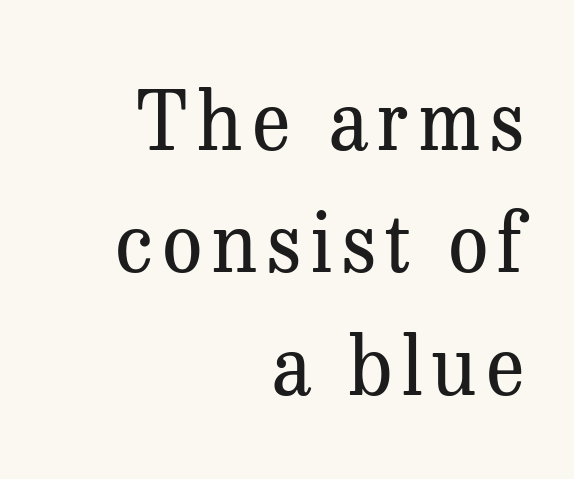
Each letter keeps its own natural width here, so spacing adapts to shape. Visually the block forms a straight wall on the right and a jagged coastline on the left. The gap between lines stays unmarked. The block of text has a typical density, with ordinary space between rows.
